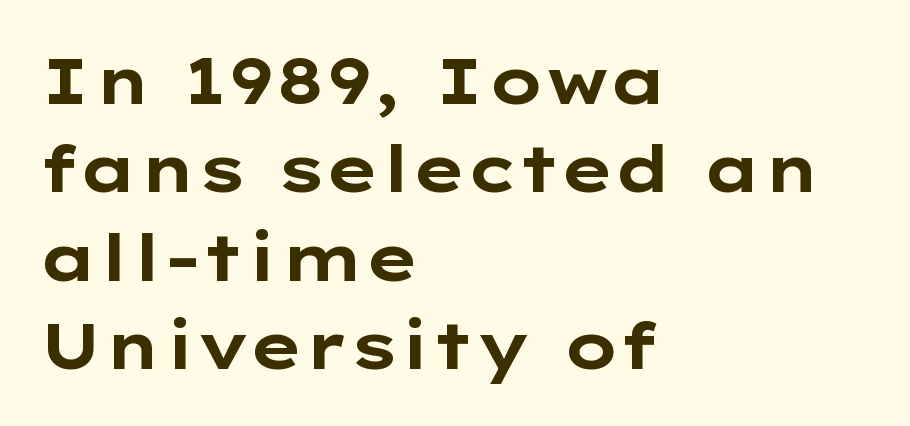
The type family on display is of the sans-serif kind. Every row of glyphs begins at an identical x-position on the left. It's the straight-up-and-down kind of type. Beneath every word, the page is bare. The letters sit at their default tracking, neither squeezed nor spread. Here the designer chose a conventional face with non-uniform glyph widths.
